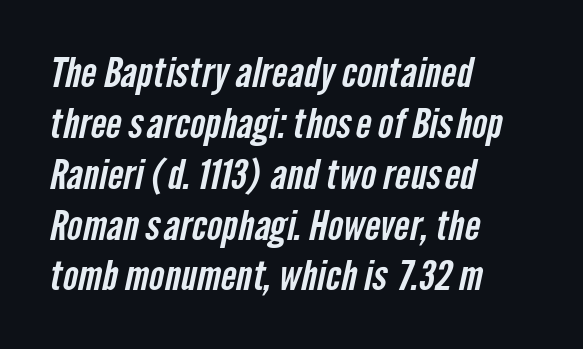
The strip under each line holds only bare page. No extra tracking has been applied to these lines. The rendering uses natural spacing where letterforms have individual widths. The rendering shows plain stroke endings on the letterforms — a sans-serif design. If you drew a ruler down the left edge, every line would touch it.
